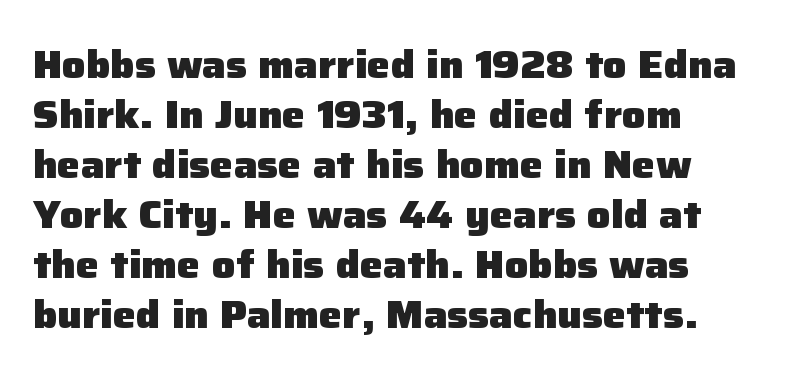
Underlining? Definitely not there. The letters are bold, with thick, heavy strokes. Italic: no, the glyphs are upright roman. Is the letter spacing exaggerated? No — it looks like the ordinary default. Looks like regular typesetting: each glyph gets only the width it needs.
